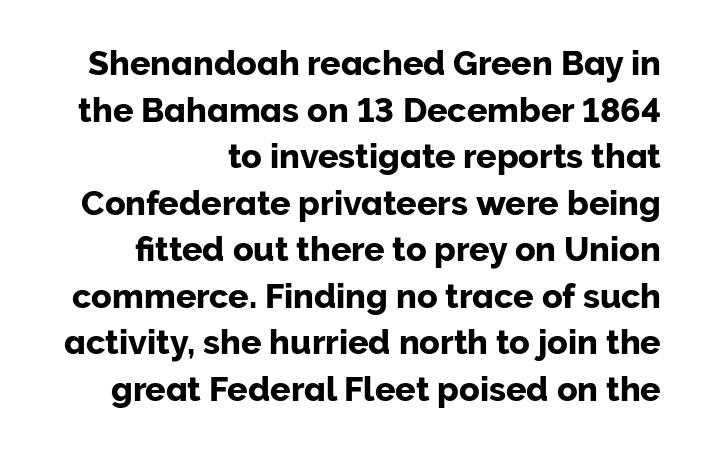
Nope, no serifs anywhere on these letters. The paragraph shown leans on its right margin. Here the designer chose a conventional face with non-uniform glyph widths. Inter-character spacing is left at the font's built-in metrics. The lettering stays uniformly vertical, giving the passage a roman look.
